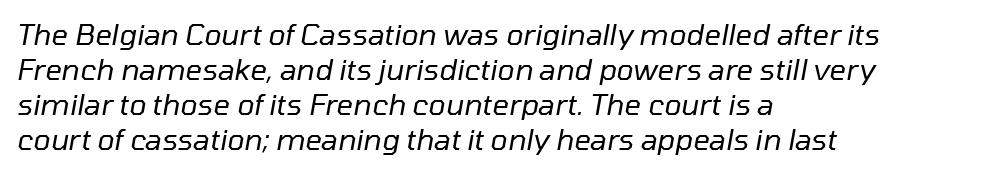
The image shows 29 px regular-weight type, italic (leaning right); set left-aligned, line spacing 1.21x, normal letter spacing, not underlined; low stroke contrast and a medium x-height.
